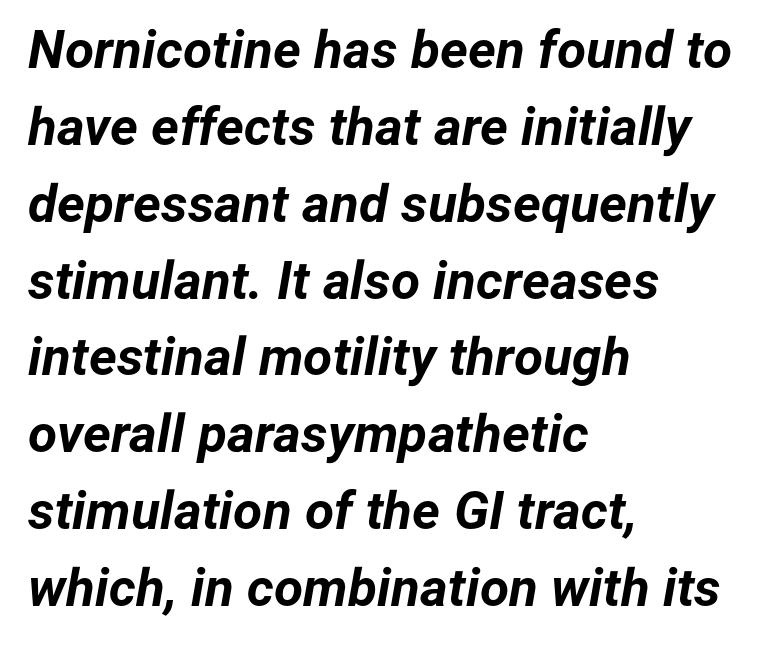
{"italic": "yes", "lean": "right", "slant_degrees": 12, "bold": "yes", "weight": "bold", "width": "normal", "stroke_contrast": "low", "x_height": "medium", "monospaced": "no", "underline": "no", "align": "left", "line_spacing": "normal", "line_spacing_ratio": 1.45, "letter_spacing": "normal", "letter_spacing_em": 0.0, "glyph_px": 53}
